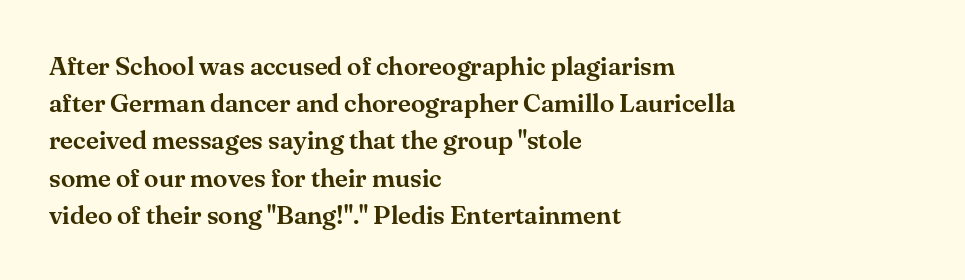
The image shows 26 px text type, upright; set left-aligned, normal line spacing (1.43x), normal letter spacing, not underlined.
